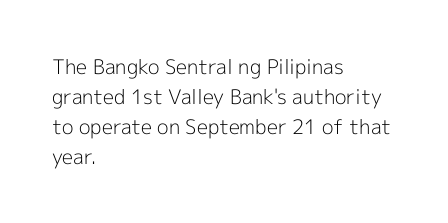
Q: Is the text bold? A: No.
Q: Is the text italic (slanted)? A: No, it is upright.
Q: Is the text underlined? A: No.
Q: How is the paragraph aligned? A: Left-aligned.
Q: Is the spacing between letters normal or unusually wide? A: Normal.
Q: Is the spacing between lines tight, normal or loose? A: Normal.
